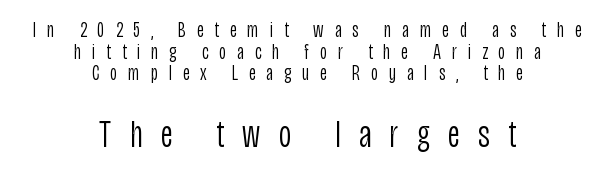
{"serif": "no", "italic": "no", "bold": "no", "weight": "light", "width": "condensed", "stroke_contrast": "low", "x_height": "large", "monospaced": "no", "underline": "no", "align": "center", "line_spacing": "tight", "line_spacing_ratio": 0.98, "letter_spacing": "wide", "letter_spacing_em": 0.49, "larger_block": "second", "size_ratio": 1.73, "glyph_px": 38}
